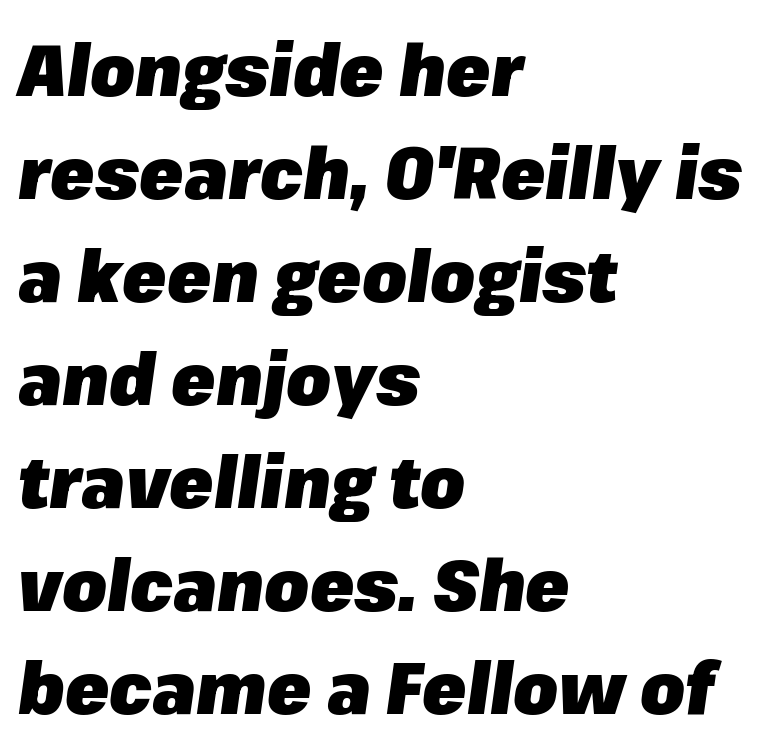
Q: Is the text bold? A: Yes.
Q: Is the text italic (slanted)? A: Yes, it leans right by about 8 degrees.
Q: Is the text underlined? A: No.
Q: How is the paragraph aligned? A: Left-aligned.
Q: Is the spacing between letters normal or unusually wide? A: Normal.
Q: Is the spacing between lines tight, normal or loose? A: Normal.
Q: Width (condensed, normal, or wide)? A: Normal.
Q: Stroke contrast? A: Low.
Q: x-height? A: Medium.
Q: Monospaced? A: No.
